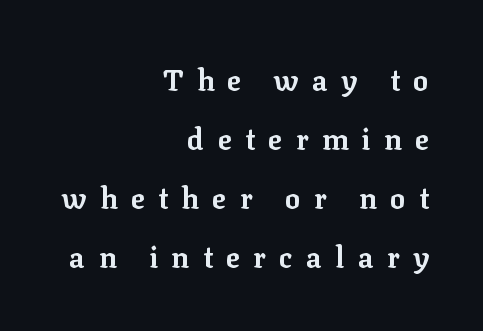
A typesetter would call this proportional, since set widths differ per character. Every letter is thick-stroked: bold, no question. The font's upright variant was chosen for this text. Notice the wide empty band between every row — that's loose leading.
